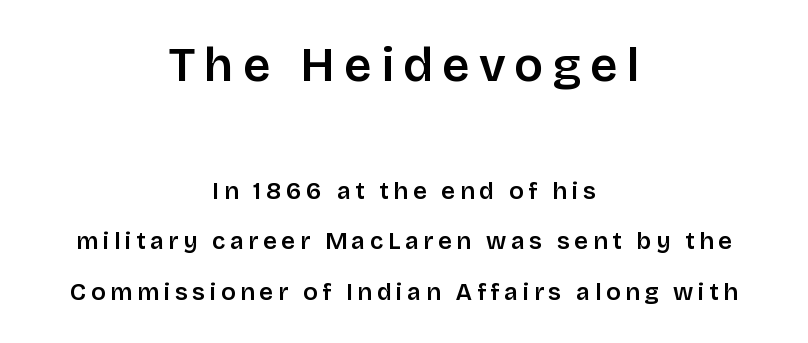
{"serif": "no", "italic": "no", "bold": "semi", "weight": "semibold", "width": "normal", "stroke_contrast": "low", "x_height": "large", "monospaced": "no", "underline": "no", "align": "center", "line_spacing": "loose", "line_spacing_ratio": 2.11, "larger_block": "first", "size_ratio": 2.0, "glyph_px": 48}
